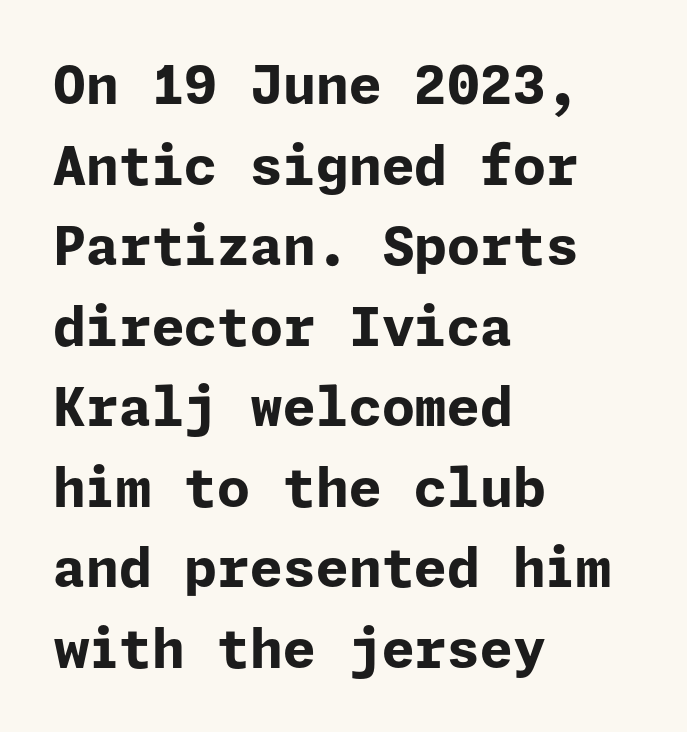
The image shows 53 px bold sans-serif type, upright; set left-aligned, normal line spacing (1.52x), normal letter spacing, not underlined; low stroke contrast and a medium x-height.
